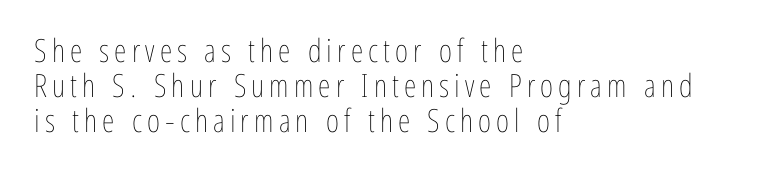
The image shows 32 px thin, condensed type, upright; set left-aligned, tight line spacing (1.09x), not underlined; low stroke contrast and a medium x-height.
